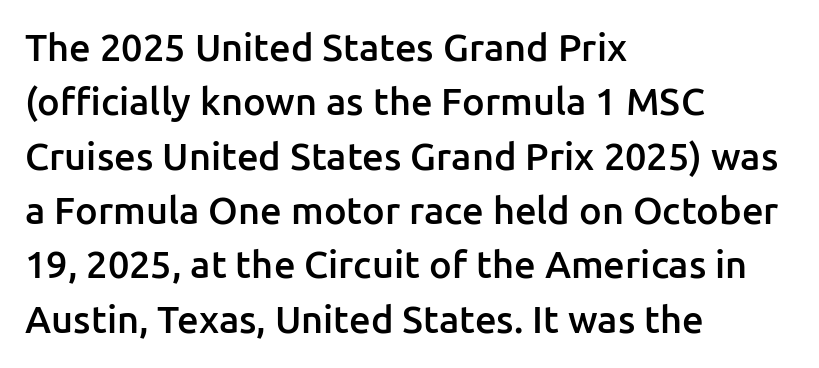
To sum up the face: it is a sans, with no serifs. Horizontal bands of white between lines are of average thickness. The font is running at a semibold setting, under full bold. No word sits above an underline. The typesetter chose a ragged-right arrangement here.
